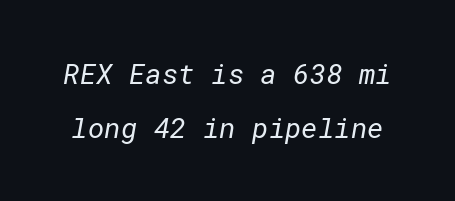
Leading is clearly above the norm, producing a sparse column. Grotesque or geometric, the face here clearly has no serifs. In terms of letterspacing, this is plain default setting. Ink coverage per letter is moderate at most.
